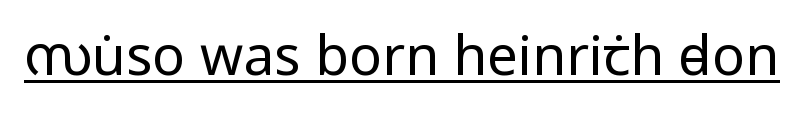
{"serif": "no", "italic": "no", "bold": "no", "weight": "regular", "width": "condensed", "stroke_contrast": "low", "x_height": "large", "monospaced": "no", "underline": "yes", "letter_spacing": "normal", "letter_spacing_em": 0.0, "glyph_px": 55}
